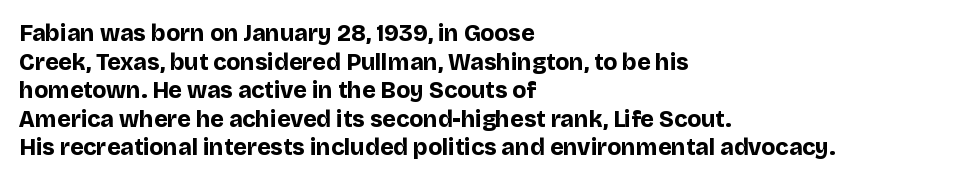
Every character sits straight up, as roman type does. Stroke thickness is high; the sample reads as a true bold. Inter-character spacing is left at the font's built-in metrics. Casual observation: everything's shoved over to the left. The specimen omits any rule beneath the text block's lines.
